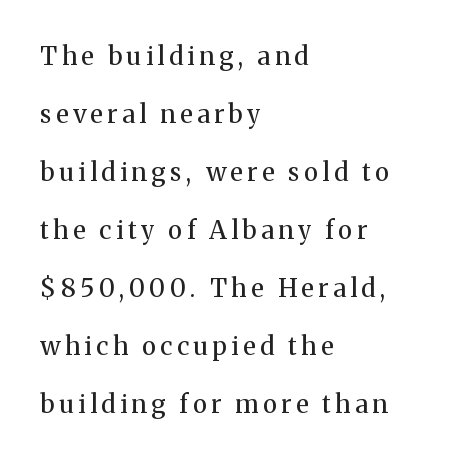
{"italic": "no", "bold": "no", "underline": "no", "align": "left", "line_spacing": "loose", "line_spacing_ratio": 2.32, "glyph_px": 25}
